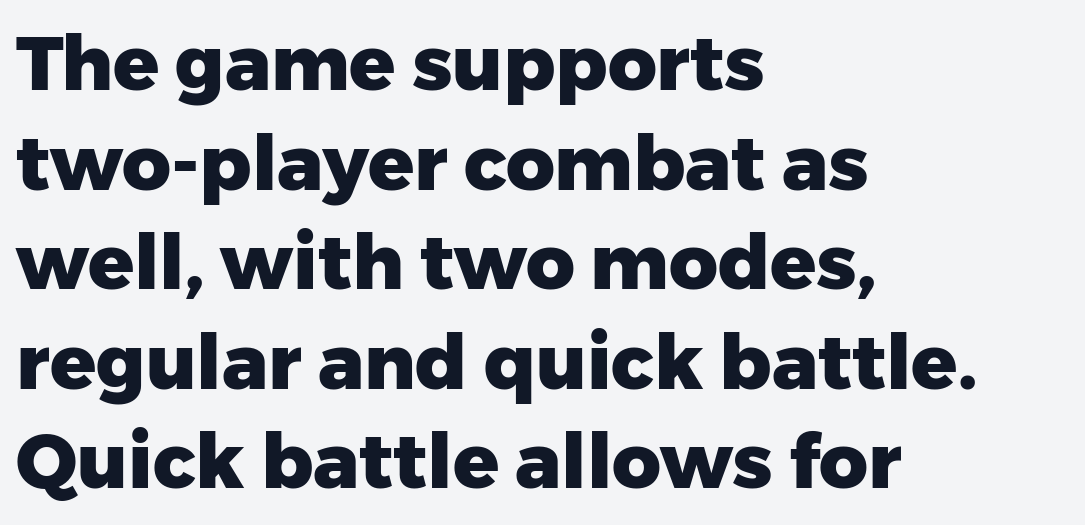
The image shows 76 px heavy sans-serif type, upright; set left-aligned, normal line spacing (1.31x), normal letter spacing, not underlined; low stroke contrast and a medium x-height.
